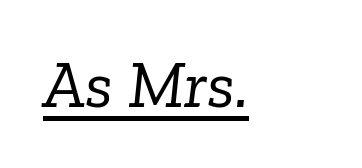
Q: Is the text bold? A: No.
Q: Is the text italic (slanted)? A: Yes, it leans right by about 6 degrees.
Q: Is the typeface a serif or a sans-serif typeface? A: Serif.
Q: Is the text underlined? A: Yes.
Q: How is the paragraph aligned? A: Left-aligned.
Q: Is the spacing between letters normal or unusually wide? A: Normal.
Q: Width (condensed, normal, or wide)? A: Normal.
Q: Stroke contrast? A: Low.
Q: x-height? A: Medium.
Q: Monospaced? A: No.
